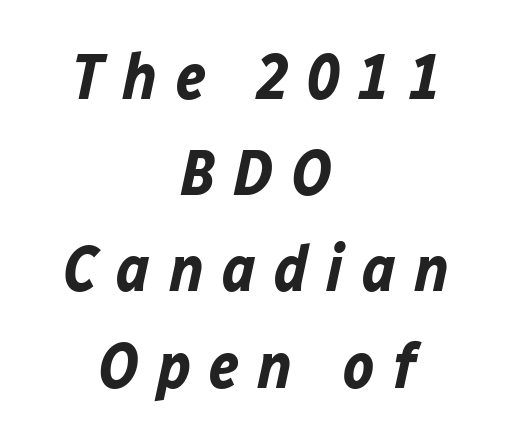
The image shows 65 px bold type, italic (leaning right); set centered, normal line spacing (1.48x), unusually wide letter spacing (+0.28 em), not underlined; low stroke contrast and a medium x-height.
